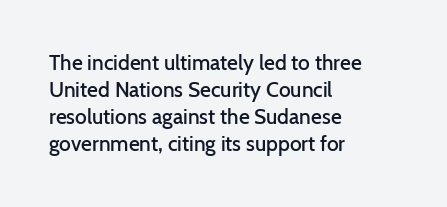
The typography opts for an upright posture over an oblique one. The typesetting leans somewhat heavy: a semibold. Look at the tracking — it's just the regular setting, nothing added. Bare-footed words on every line. Summary of vertical rhythm: regular, with standard interline spacing. The paragraph shown leans on its left margin.
